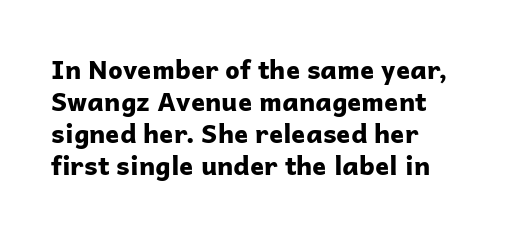
{"italic": "no", "bold": "yes", "underline": "no", "align": "left", "line_spacing_ratio": 1.23, "letter_spacing": "normal", "letter_spacing_em": 0.0, "glyph_px": 26}
